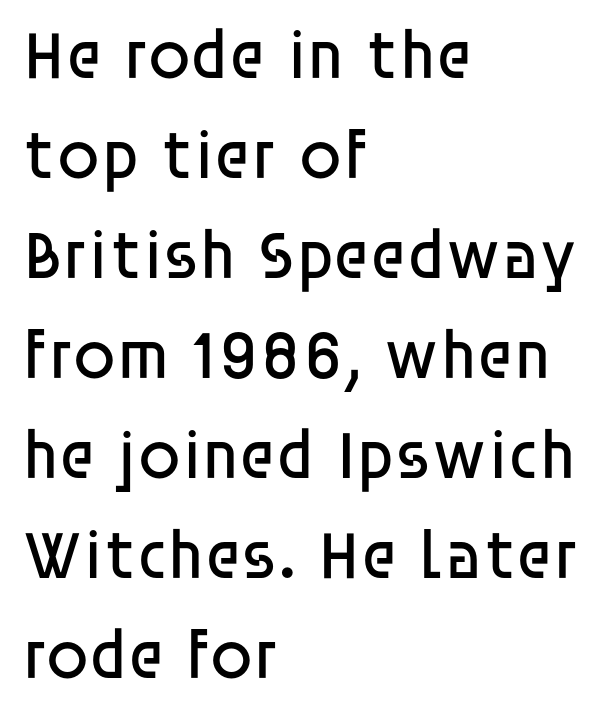
This rendering leaves character spacing at its baseline value. The axis of the letterforms is exactly vertical. Think of a printed novel: that variable character pitch is what you see here. The leading is moderate, giving the passage an even texture.
